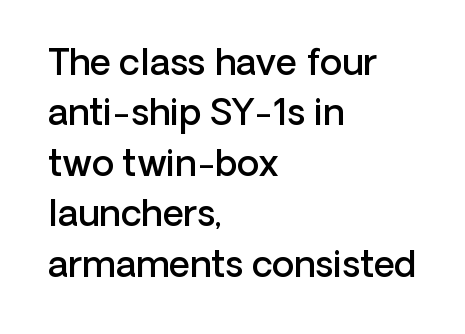
The image shows 36 px semibold sans-serif type, upright; set left-aligned, normal line spacing (1.4x), normal letter spacing, not underlined; low stroke contrast and a medium x-height.
